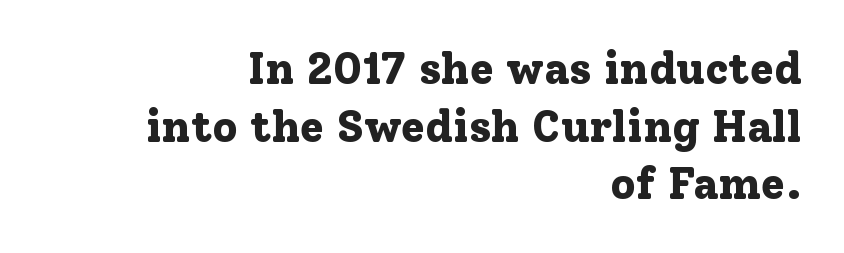
{"serif": "yes", "italic": "no", "bold": "yes", "weight": "bold", "width": "normal", "stroke_contrast": "low", "x_height": "medium", "monospaced": "no", "underline": "no", "align": "right", "line_spacing": "normal", "line_spacing_ratio": 1.31, "letter_spacing": "normal", "letter_spacing_em": 0.0, "glyph_px": 44}
